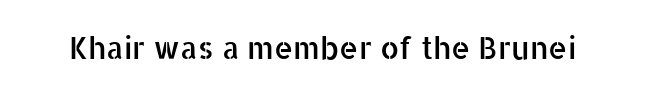
Q: Is the text italic (slanted)? A: No, it is upright.
Q: Is the typeface a serif or a sans-serif typeface? A: Sans-serif.
Q: Is the text underlined? A: No.
Q: Is the spacing between letters normal or unusually wide? A: Normal.
Q: Width (condensed, normal, or wide)? A: Normal.
Q: Stroke contrast? A: Low.
Q: x-height? A: Medium.
Q: Monospaced? A: No.
